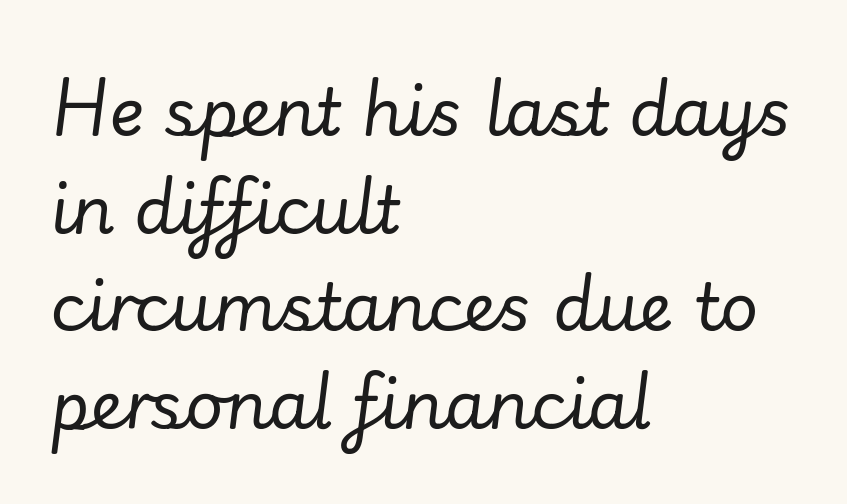
Q: Is the text bold? A: No.
Q: Is the text italic (slanted)? A: Yes, it leans right by about 7 degrees.
Q: Is the text underlined? A: No.
Q: How is the paragraph aligned? A: Left-aligned.
Q: Is the spacing between letters normal or unusually wide? A: Normal.
Q: Is the spacing between lines tight, normal or loose? A: Normal.
Q: Width (condensed, normal, or wide)? A: Normal.
Q: Stroke contrast? A: Low.
Q: x-height? A: Small.
Q: Monospaced? A: No.
